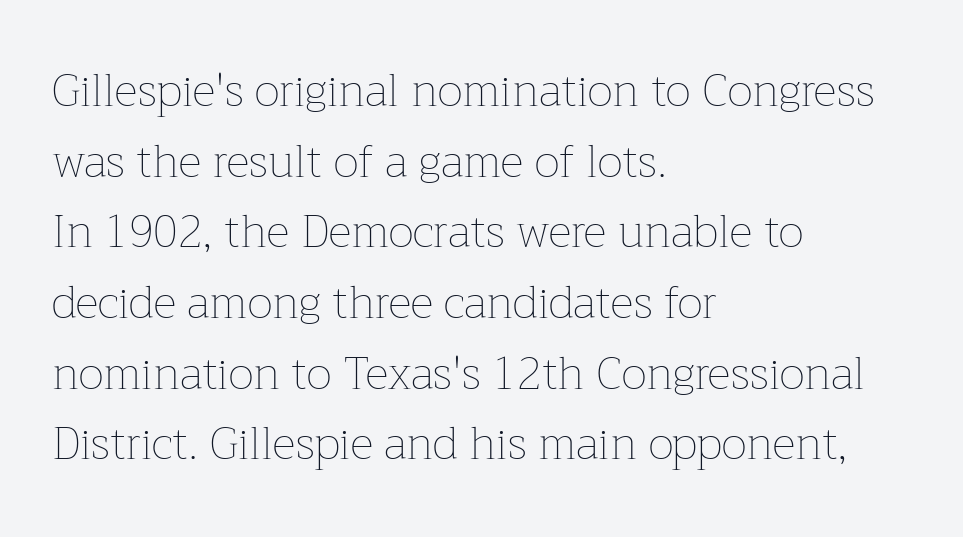
{"italic": "no", "bold": "no", "weight": "thin", "width": "normal", "stroke_contrast": "low", "x_height": "medium", "monospaced": "no", "underline": "no", "align": "left", "line_spacing": "normal", "line_spacing_ratio": 1.57, "letter_spacing": "normal", "letter_spacing_em": 0.0, "glyph_px": 45}
